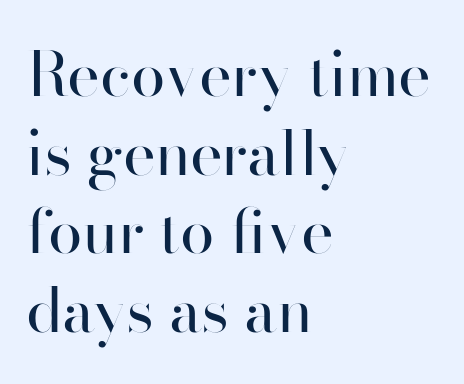
{"serif": "no", "italic": "no", "bold": "no", "weight": "regular", "width": "normal", "stroke_contrast": "high", "x_height": "small", "monospaced": "no", "underline": "no", "align": "left", "line_spacing": "normal", "line_spacing_ratio": 1.27, "letter_spacing": "normal", "letter_spacing_em": 0.0, "glyph_px": 62}
